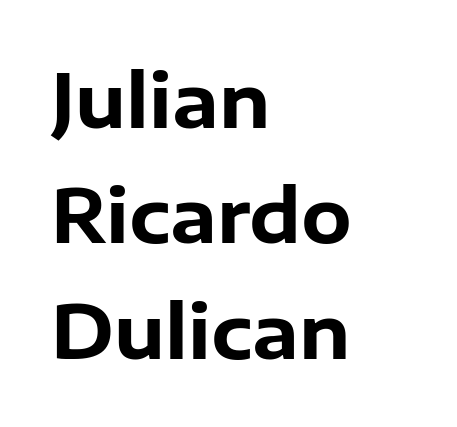
In terms of leading, this rendering sits right in the middle. The typography opts for an upright posture over an oblique one. I'd describe the lettering as bold — thick and assertive. Serif or sans? Sans — the stroke terminals are bare. Descender tails drop into unmarked territory. How are the letters spaced? Ordinarily, with no added tracking.
